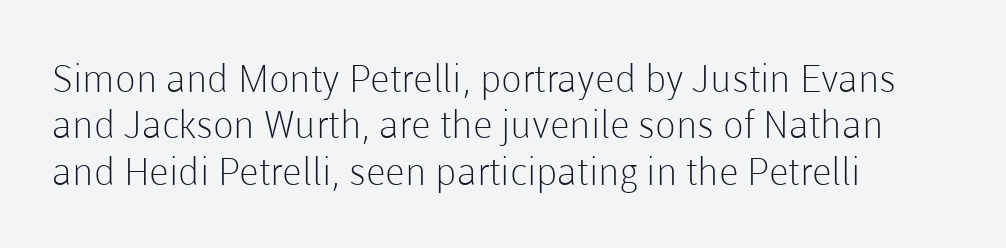
The image shows 38 px light sans-serif type, upright; set left-aligned, line spacing 1.22x, normal letter spacing, not underlined; low stroke contrast and a medium x-height.
